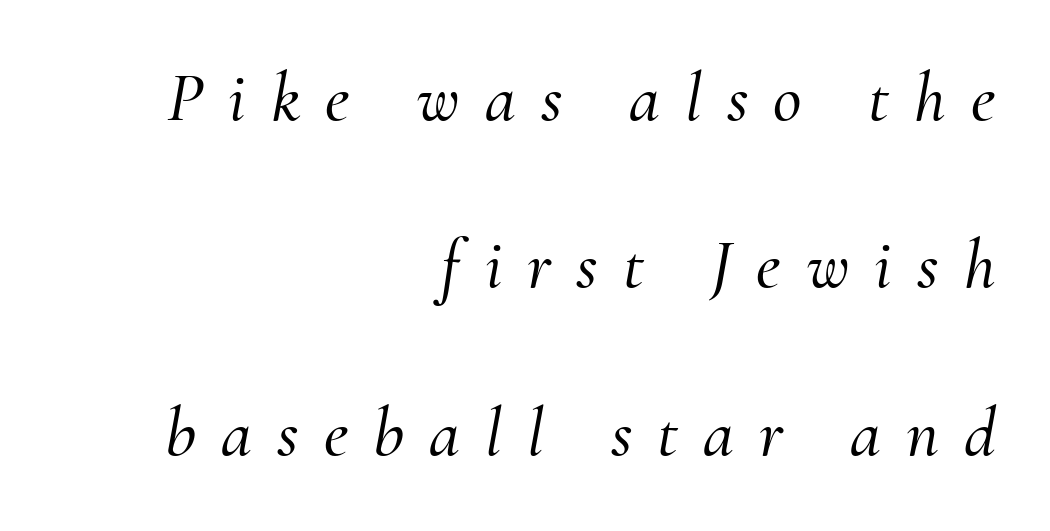
Q: Is the text italic (slanted)? A: Yes, it leans right by about 10 degrees.
Q: Is the typeface a serif or a sans-serif typeface? A: Serif.
Q: Is the text underlined? A: No.
Q: How is the paragraph aligned? A: Right-aligned.
Q: Is the spacing between letters normal or unusually wide? A: Unusually wide.
Q: Is the spacing between lines tight, normal or loose? A: Loose.
Q: Width (condensed, normal, or wide)? A: Normal.
Q: Stroke contrast? A: Medium.
Q: x-height? A: Small.
Q: Monospaced? A: No.
